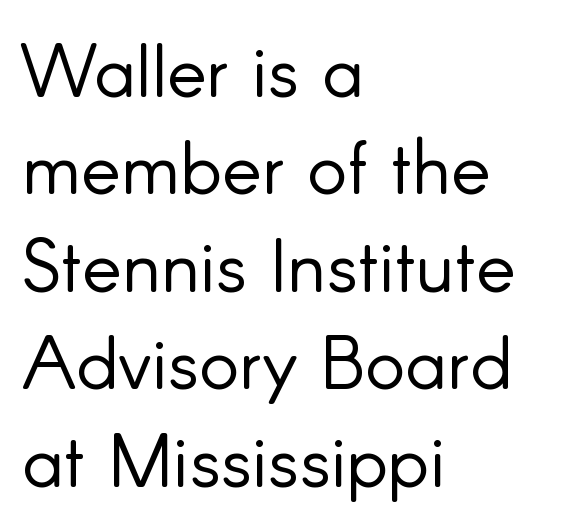
The letters look calm and open, with moderate or lighter stems. If you drew a line through each stem, it would be perfectly vertical. The rag falls on the right side of this text block. Students, observe: this is what conventionally led text looks like.
